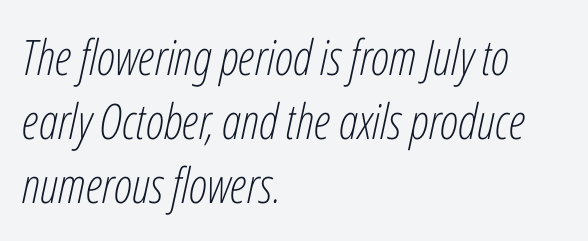
{"italic": "yes", "lean": "right", "slant_degrees": 12, "bold": "no", "weight": "light", "width": "condensed", "stroke_contrast": "low", "x_height": "medium", "monospaced": "no", "underline": "no", "align": "left", "line_spacing": "normal", "line_spacing_ratio": 1.31, "letter_spacing": "normal", "letter_spacing_em": 0.0, "glyph_px": 49}
